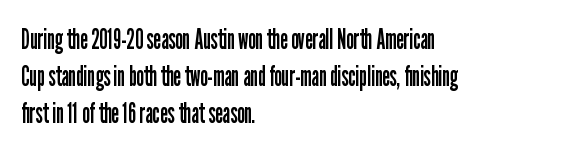
Q: Is the text bold? A: No.
Q: Is the text italic (slanted)? A: No, it is upright.
Q: Is the typeface a serif or a sans-serif typeface? A: Sans-serif.
Q: Is the text underlined? A: No.
Q: How is the paragraph aligned? A: Left-aligned.
Q: Is the spacing between letters normal or unusually wide? A: Normal.
Q: Is the spacing between lines tight, normal or loose? A: Normal.
Q: Width (condensed, normal, or wide)? A: Condensed.
Q: Stroke contrast? A: Low.
Q: x-height? A: Medium.
Q: Monospaced? A: No.
